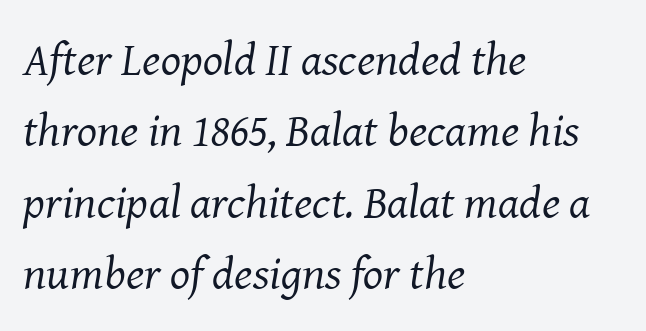
The image shows 47 px regular-weight serif type, italic (leaning right); set left-aligned, normal line spacing (1.52x), normal letter spacing, not underlined; medium stroke contrast and a medium x-height.
